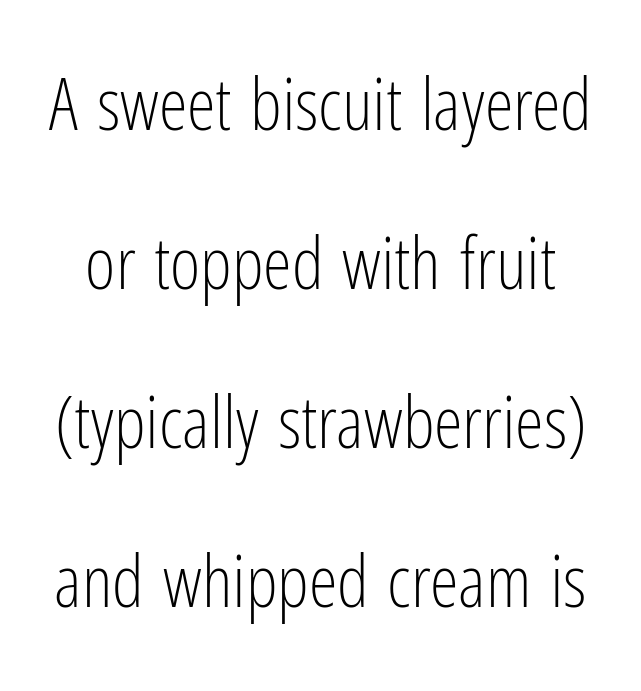
The image shows 73 px light, condensed sans-serif type, upright; set loose line spacing (2.18x), normal letter spacing, not underlined; low stroke contrast and a medium x-height.
